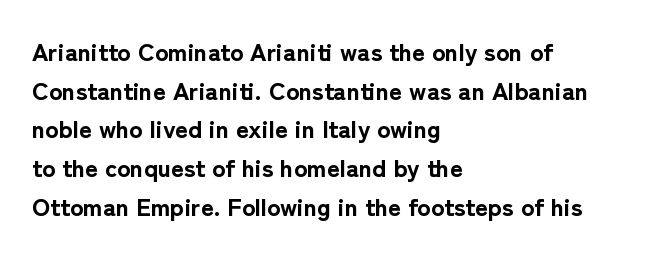
Q: Is the text bold? A: Yes.
Q: Is the text italic (slanted)? A: No, it is upright.
Q: Is the text underlined? A: No.
Q: How is the paragraph aligned? A: Left-aligned.
Q: Is the spacing between letters normal or unusually wide? A: Normal.
Q: Is the spacing between lines tight, normal or loose? A: Normal.
